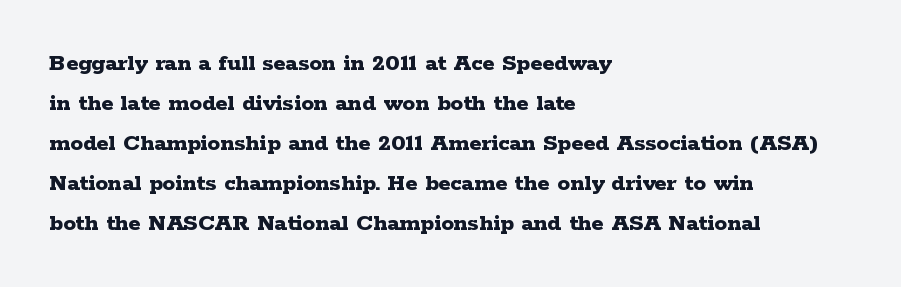
Tracking value appears to be zero — textbook default spacing. The text block is weighted toward the left margin, trailing off unevenly rightward. Posture: straight, roman, zero tilt. Regarding leading, the lines here are spaced in the standard way. Honestly, there is no underline to notice here at all. Thick stems and heavy bowls — unmistakably bold.
